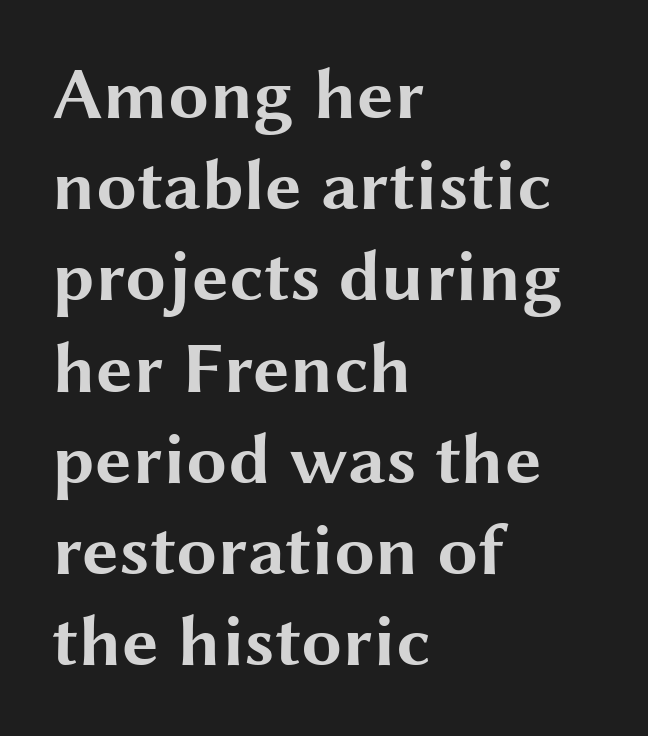
{"serif": "no", "italic": "no", "bold": "yes", "weight": "bold", "width": "wide", "stroke_contrast": "medium", "x_height": "medium", "monospaced": "no", "underline": "no", "align": "left", "line_spacing": "normal", "line_spacing_ratio": 1.25, "letter_spacing": "normal", "letter_spacing_em": 0.0, "glyph_px": 73}
